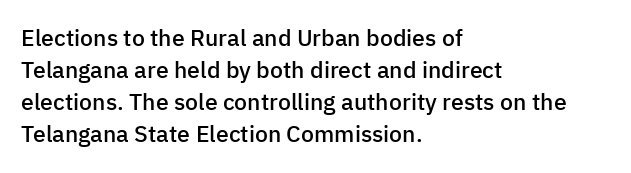
Compared with an ordinary text face, these strokes are moderately heavier — a semibold. Unlike italic type, these characters show no tilt at all. The leading is moderate, giving the passage an even texture. No extra tracking has been applied to these lines.
